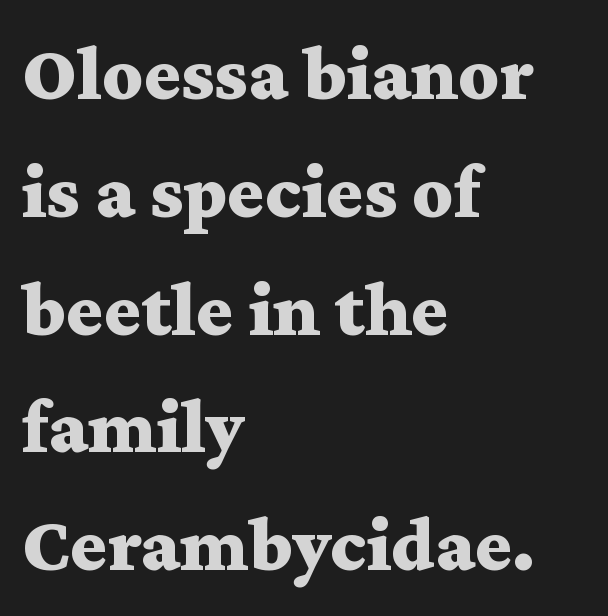
Q: Is the text bold? A: Yes.
Q: Is the text italic (slanted)? A: No, it is upright.
Q: Is the typeface a serif or a sans-serif typeface? A: Serif.
Q: Is the text underlined? A: No.
Q: How is the paragraph aligned? A: Left-aligned.
Q: Is the spacing between letters normal or unusually wide? A: Normal.
Q: Is the spacing between lines tight, normal or loose? A: Normal.
Q: Width (condensed, normal, or wide)? A: Wide.
Q: Stroke contrast? A: Medium.
Q: x-height? A: Medium.
Q: Monospaced? A: No.
